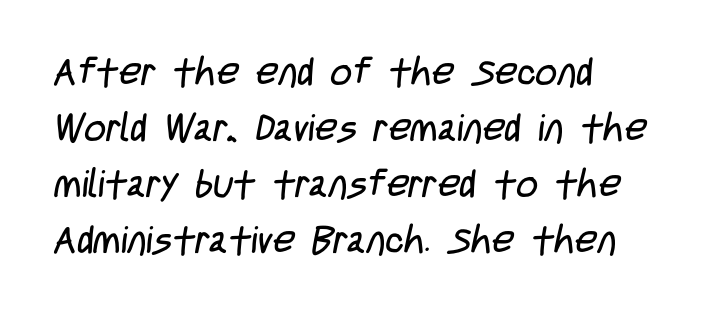
The passage shown has conventional tracking throughout. Typeset ragged right — the left edge is the straight one. The space between consecutive lines is moderate. You could not count columns in this text — the font is proportionally spaced.
